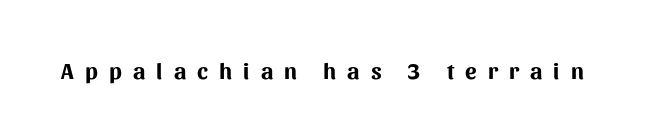
Summary of weight: heavy, a full bold. The gap between lines stays unmarked. Someone cranked the tracking dial way up on this one. Every character sits straight up, as roman type does.
